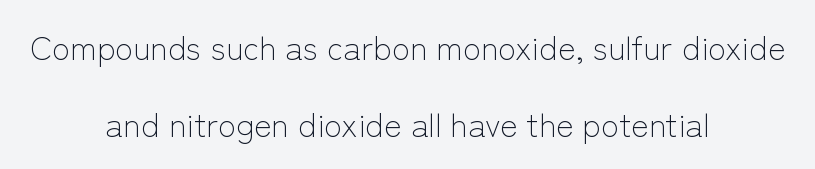
The image shows 33 px light sans-serif type, upright; set centered, loose line spacing (2.34x), normal letter spacing, not underlined; low stroke contrast and a medium x-height.
